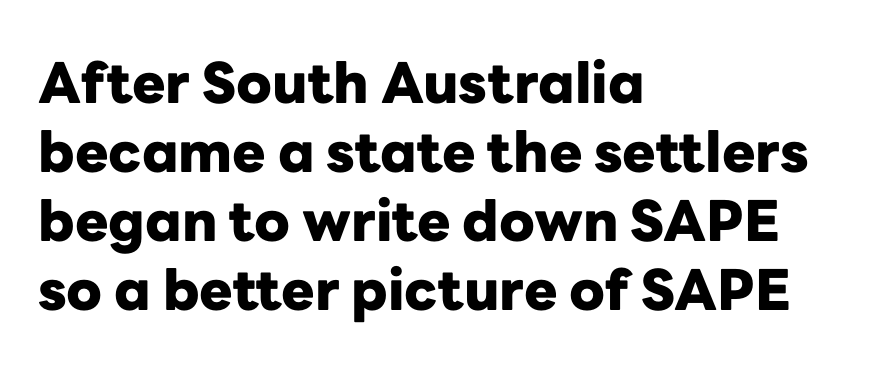
Q: Is the text bold? A: Yes.
Q: Is the text italic (slanted)? A: No, it is upright.
Q: Is the typeface a serif or a sans-serif typeface? A: Sans-serif.
Q: Is the text underlined? A: No.
Q: How is the paragraph aligned? A: Left-aligned.
Q: Is the spacing between letters normal or unusually wide? A: Normal.
Q: Width (condensed, normal, or wide)? A: Normal.
Q: Stroke contrast? A: Low.
Q: x-height? A: Medium.
Q: Monospaced? A: No.
